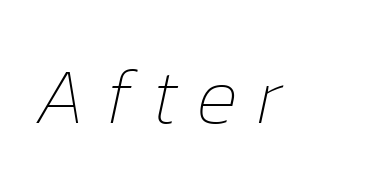
The image shows 79 px thin type, italic (leaning right); set unusually wide letter spacing (+0.24 em), not underlined; low stroke contrast and a medium x-height.
